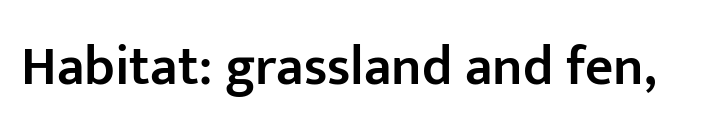
The image shows 55 px semibold sans-serif type, upright; set normal letter spacing, not underlined; low stroke contrast and a medium x-height.
